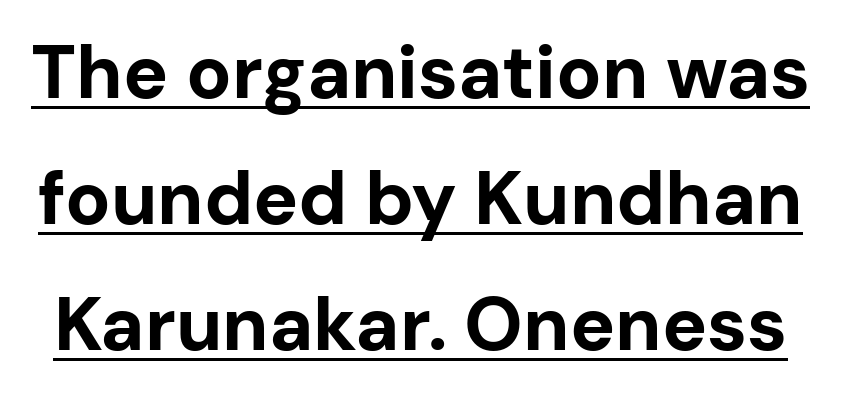
Tracking here is standard; glyphs follow each other at the usual distance. The text was rendered using a sans face with plain stroke endings. Check the space under the baseline: a stroke is drawn there. Here the designer chose a conventional face with non-uniform glyph widths. Posture: upright roman. Summary of vertical rhythm: regular, with standard interline spacing.
